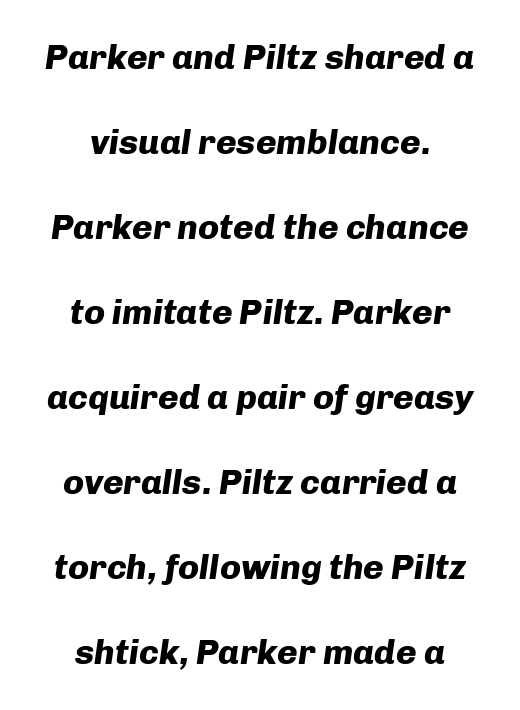
Q: Is the text bold? A: Yes.
Q: Is the text italic (slanted)? A: Yes, it leans right by about 8 degrees.
Q: Is the text underlined? A: No.
Q: How is the paragraph aligned? A: Centered.
Q: Is the spacing between letters normal or unusually wide? A: Normal.
Q: Is the spacing between lines tight, normal or loose? A: Loose.
Q: Width (condensed, normal, or wide)? A: Normal.
Q: Stroke contrast? A: Low.
Q: x-height? A: Medium.
Q: Monospaced? A: No.
